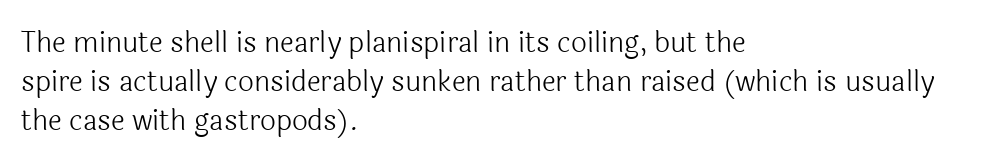
Q: Is the text bold? A: No.
Q: Is the text italic (slanted)? A: No, it is upright.
Q: Is the typeface a serif or a sans-serif typeface? A: Sans-serif.
Q: Is the text underlined? A: No.
Q: How is the paragraph aligned? A: Left-aligned.
Q: Is the spacing between letters normal or unusually wide? A: Normal.
Q: Is the spacing between lines tight, normal or loose? A: Normal.
Q: Width (condensed, normal, or wide)? A: Normal.
Q: x-height? A: Medium.
Q: Monospaced? A: No.
